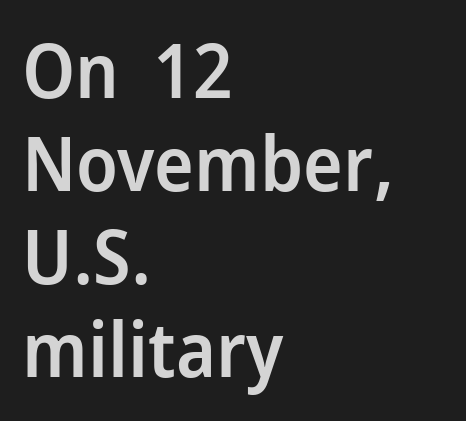
Character widths vary here, with narrow letters taking less room than wide ones. I'd call this a sans setting — the letters go barefoot. The face used here is rendered with its standard letterfit. Characters remain perfectly vertical along every line.
